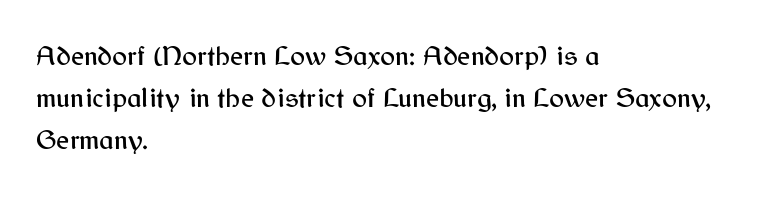
{"serif": "no", "italic": "no", "width": "normal", "stroke_contrast": "medium", "x_height": "medium", "monospaced": "no", "underline": "no", "align": "left", "line_spacing": "normal", "line_spacing_ratio": 1.5, "letter_spacing": "normal", "letter_spacing_em": 0.0, "glyph_px": 28}
